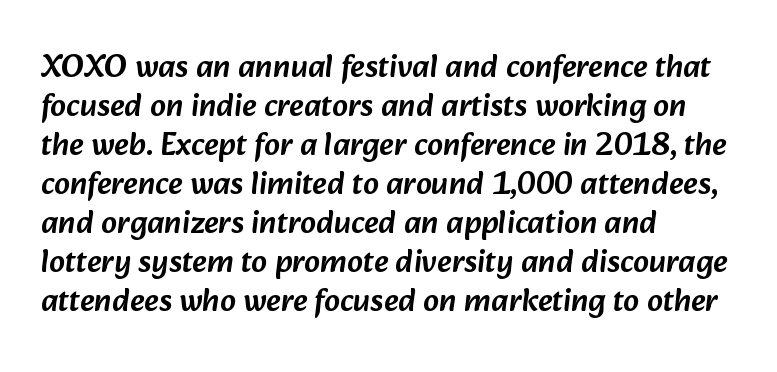
{"serif": "no", "width": "normal", "stroke_contrast": "low", "x_height": "medium", "monospaced": "no", "underline": "no", "align": "left", "line_spacing_ratio": 1.22, "letter_spacing": "normal", "letter_spacing_em": 0.0, "glyph_px": 32}
